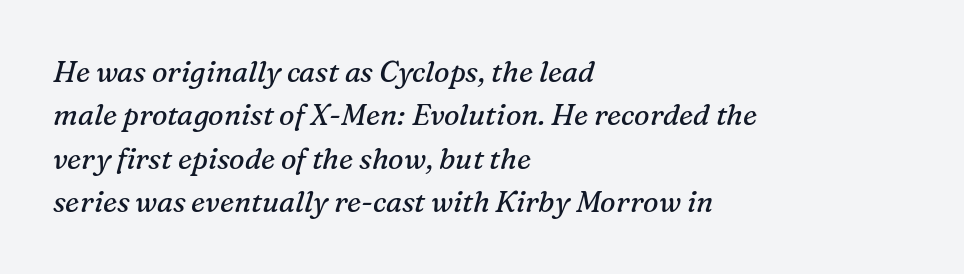
{"serif": "yes", "italic": "yes", "lean": "right", "slant_degrees": 16, "bold": "no", "weight": "regular", "width": "normal", "stroke_contrast": "medium", "x_height": "medium", "monospaced": "no", "underline": "no", "align": "left", "line_spacing": "normal", "line_spacing_ratio": 1.5, "letter_spacing": "normal", "letter_spacing_em": 0.0, "glyph_px": 29}
